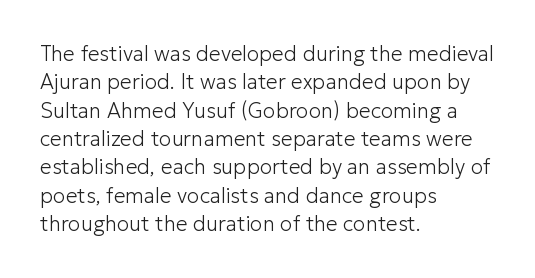
Evenly set lines give the paragraph a standard silhouette. Students, note that the glyphs here touch the page at normal intervals. In terms of posture, this sample is upright. Typeset ragged right — the left edge is the straight one.
